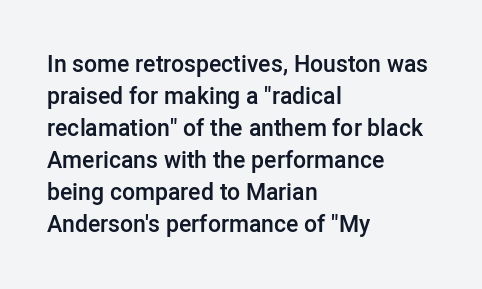
Compared with an ordinary text face, these strokes are moderately heavier — a semibold. Unlike italic type, these characters show no tilt at all. The leading is moderate, giving the passage an even texture. No extra tracking has been applied to these lines.
